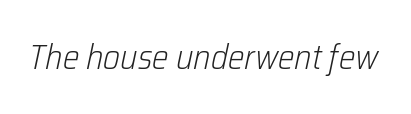
{"italic": "yes", "lean": "right", "slant_degrees": 12, "bold": "no", "weight": "light", "width": "condensed", "stroke_contrast": "low", "x_height": "medium", "monospaced": "no", "underline": "no", "letter_spacing": "normal", "letter_spacing_em": 0.0, "glyph_px": 35}
